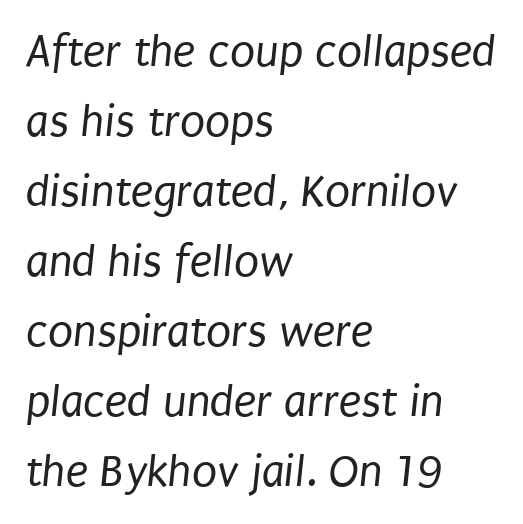
The image shows 46 px regular-weight, condensed sans-serif type; set left-aligned, normal line spacing (1.52x), normal letter spacing, not underlined; low stroke contrast and a large x-height.
